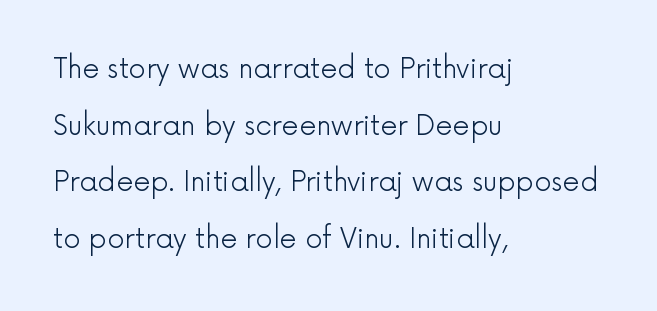
The image shows 27 px text type, upright; set left-aligned, loose line spacing (2.1x), normal letter spacing, not underlined.
